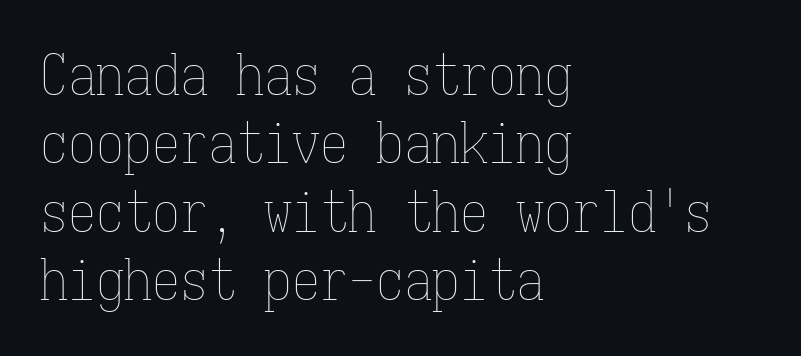
Q: Is the text bold? A: No.
Q: Is the text italic (slanted)? A: No, it is upright.
Q: Is the text underlined? A: No.
Q: How is the paragraph aligned? A: Left-aligned.
Q: Is the spacing between letters normal or unusually wide? A: Normal.
Q: Width (condensed, normal, or wide)? A: Condensed.
Q: Stroke contrast? A: Low.
Q: x-height? A: Medium.
Q: Monospaced? A: Yes.
